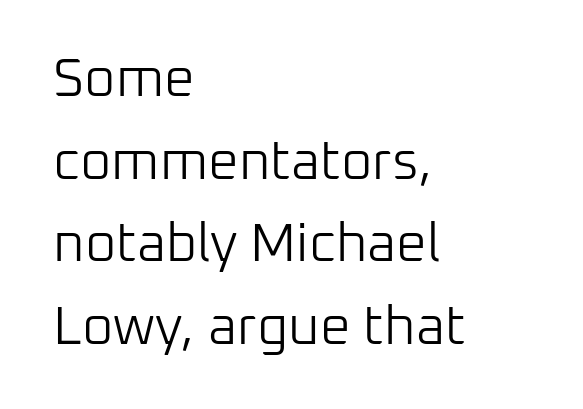
The image shows 54 px light sans-serif type, upright; set left-aligned, normal line spacing (1.53x), normal letter spacing, not underlined; low stroke contrast and a medium x-height.
